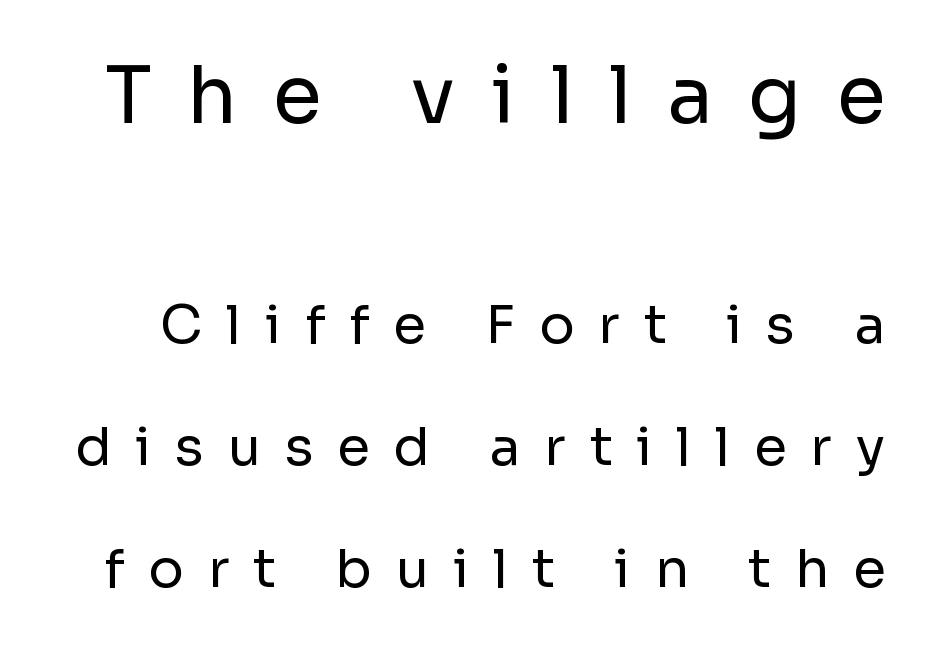
No italicization has been applied; the sample stays upright. The string is rendered with underlining switched off. Serif or sans? Sans — the stroke terminals are bare. Varying glyph widths throughout — classic text-font behaviour.
